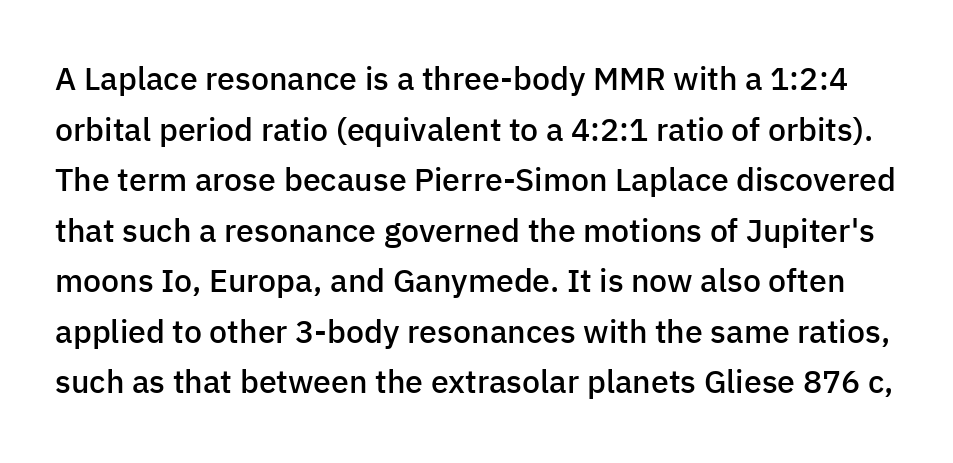
Q: Is the text bold? A: Semi-bold.
Q: Is the text italic (slanted)? A: No, it is upright.
Q: Is the typeface a serif or a sans-serif typeface? A: Sans-serif.
Q: Is the text underlined? A: No.
Q: Is the spacing between letters normal or unusually wide? A: Normal.
Q: Is the spacing between lines tight, normal or loose? A: Normal.
Q: Width (condensed, normal, or wide)? A: Normal.
Q: Stroke contrast? A: Low.
Q: x-height? A: Medium.
Q: Monospaced? A: No.
